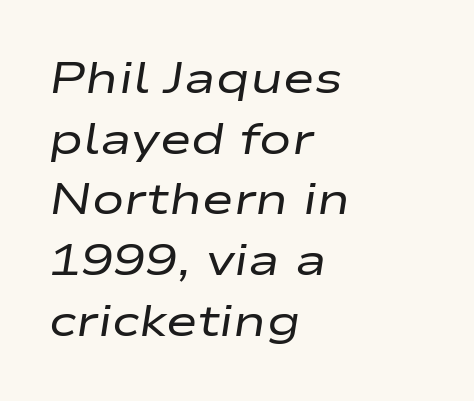
Q: Is the text bold? A: No.
Q: Is the text italic (slanted)? A: Yes, it leans right by about 9 degrees.
Q: Is the text underlined? A: No.
Q: How is the paragraph aligned? A: Left-aligned.
Q: Is the spacing between letters normal or unusually wide? A: Normal.
Q: Is the spacing between lines tight, normal or loose? A: Normal.
Q: Width (condensed, normal, or wide)? A: Wide.
Q: Stroke contrast? A: Low.
Q: x-height? A: Medium.
Q: Monospaced? A: No.
